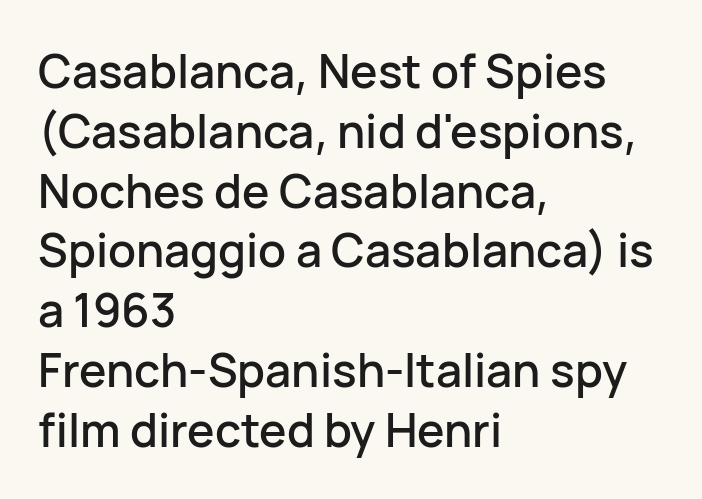
Q: Is the text italic (slanted)? A: No, it is upright.
Q: Is the typeface a serif or a sans-serif typeface? A: Sans-serif.
Q: Is the text underlined? A: No.
Q: How is the paragraph aligned? A: Left-aligned.
Q: Is the spacing between letters normal or unusually wide? A: Normal.
Q: Is the spacing between lines tight, normal or loose? A: Normal.
Q: Width (condensed, normal, or wide)? A: Normal.
Q: Stroke contrast? A: Low.
Q: x-height? A: Medium.
Q: Monospaced? A: No.
